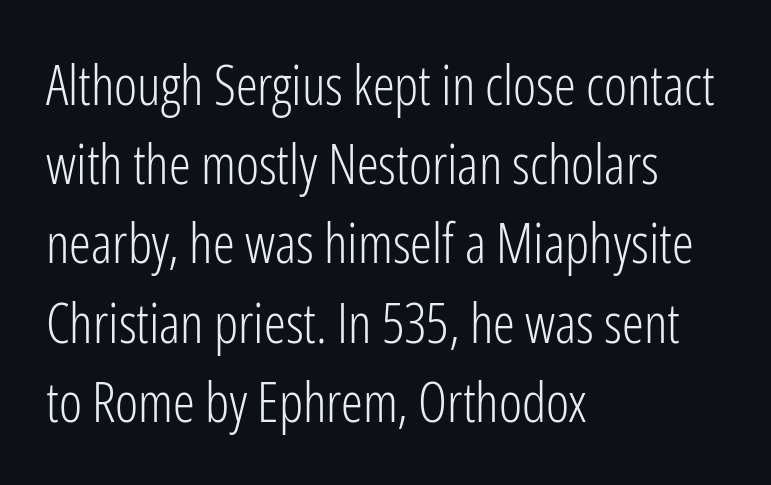
{"serif": "no", "italic": "no", "bold": "no", "weight": "light", "width": "condensed", "stroke_contrast": "low", "x_height": "medium", "monospaced": "no", "underline": "no", "align": "left", "line_spacing": "normal", "line_spacing_ratio": 1.44, "letter_spacing": "normal", "letter_spacing_em": 0.0, "glyph_px": 55}
